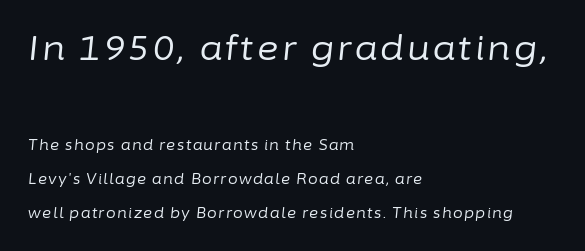
The image shows 33 px regular-weight type, italic (leaning right); set left-aligned, loose line spacing (2.46x), not underlined; the first (top) block is 2.36x larger; low stroke contrast and a medium x-height.
